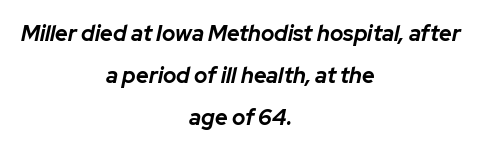
{"italic": "yes", "lean": "right", "slant_degrees": 12, "bold": "yes", "underline": "no", "align": "center", "line_spacing": "loose", "line_spacing_ratio": 1.92, "letter_spacing": "normal", "letter_spacing_em": 0.0, "glyph_px": 22}
